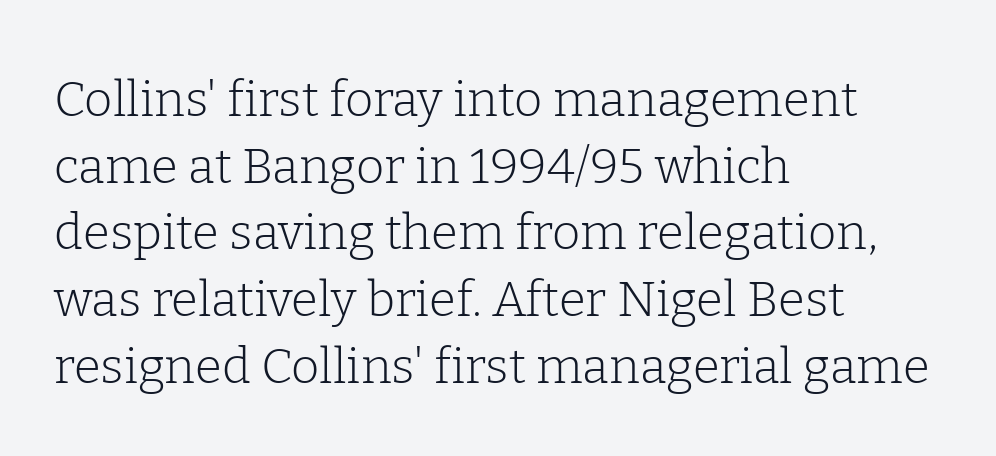
The image shows 49 px light serif type, upright; set left-aligned, normal line spacing (1.36x), normal letter spacing, not underlined; low stroke contrast and a medium x-height.
